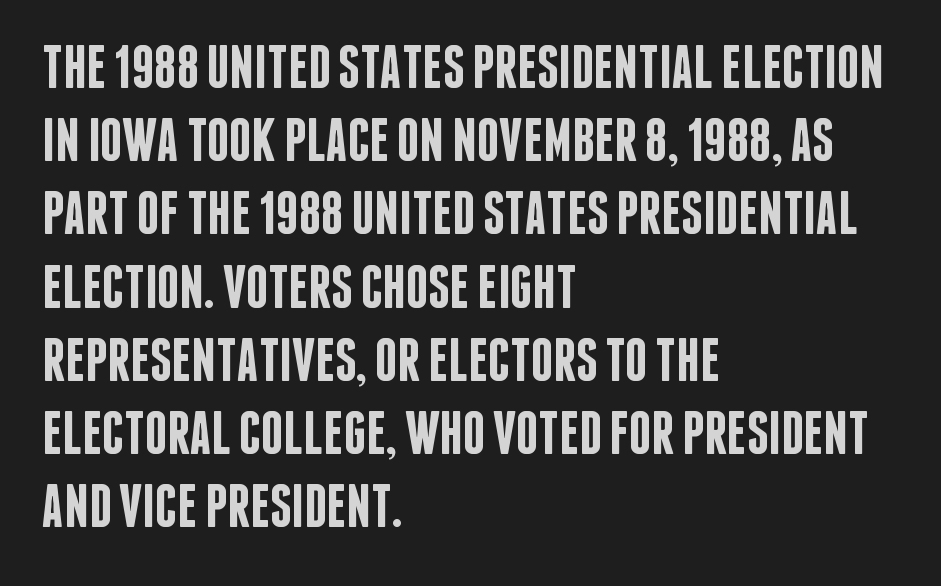
{"serif": "no", "italic": "no", "bold": "semi", "weight": "semibold", "width": "condensed", "stroke_contrast": "low", "x_height": "large", "monospaced": "no", "underline": "no", "align": "left", "line_spacing_ratio": 1.2, "letter_spacing": "normal", "letter_spacing_em": 0.0, "glyph_px": 61}
